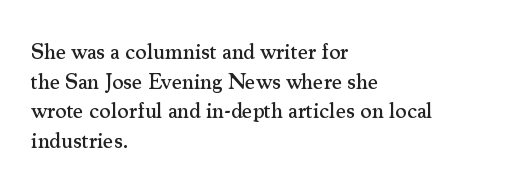
{"italic": "no", "underline": "no", "align": "left", "line_spacing": "normal", "line_spacing_ratio": 1.35, "letter_spacing": "normal", "letter_spacing_em": 0.0, "glyph_px": 22}
